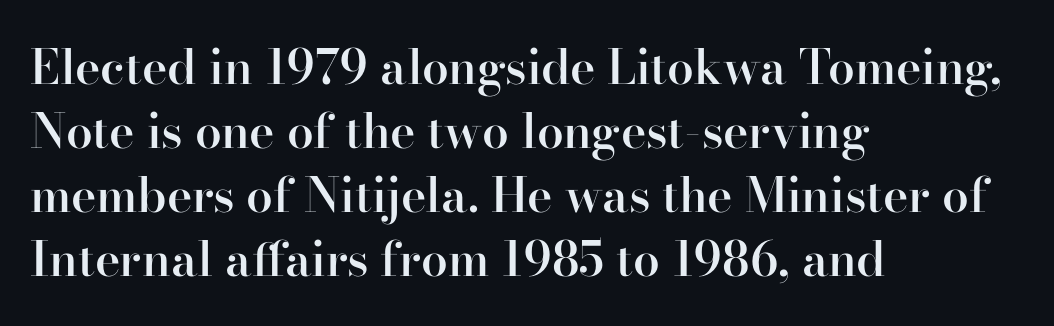
The image shows 48 px semibold serif type, upright; set left-aligned, normal line spacing (1.33x), normal letter spacing, not underlined; high stroke contrast and a small x-height.
